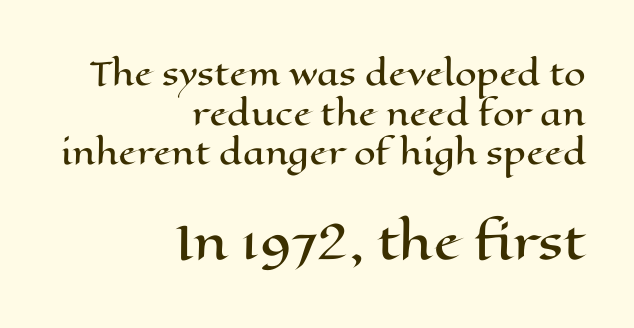
Spacing between characters is what you'd get straight out of the box. This block has exactly the height ordinary leading produces. Which chunk is bigger? The second one — the bottom block dwarfs the top. The rendering uses natural spacing where letterforms have individual widths. Rendered with straight, roman letterforms. Visually the block forms a straight wall on the right and a jagged coastline on the left.
